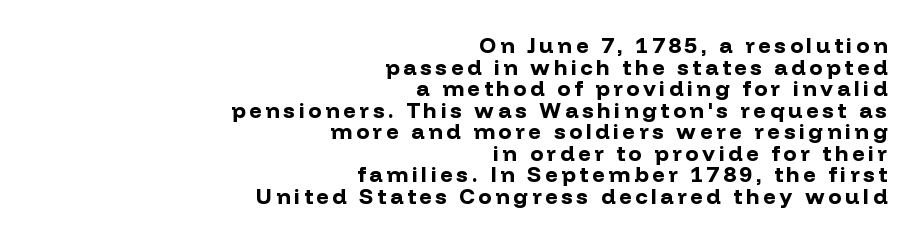
{"italic": "no", "bold": "yes", "underline": "no", "align": "right", "line_spacing": "tight", "line_spacing_ratio": 0.98, "glyph_px": 22}
